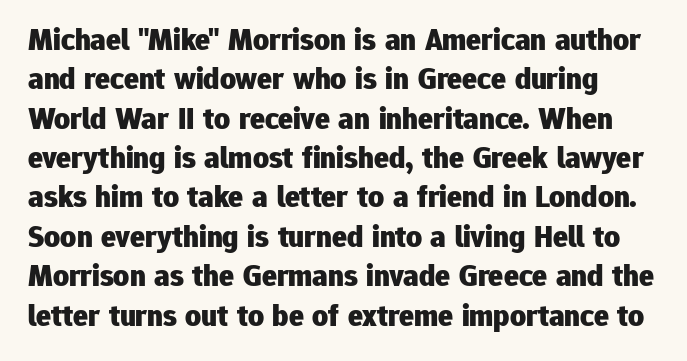
Q: Is the text bold? A: Yes.
Q: Is the text italic (slanted)? A: No, it is upright.
Q: Is the typeface a serif or a sans-serif typeface? A: Sans-serif.
Q: Is the text underlined? A: No.
Q: Is the spacing between letters normal or unusually wide? A: Normal.
Q: Is the spacing between lines tight, normal or loose? A: Normal.
Q: Width (condensed, normal, or wide)? A: Normal.
Q: Stroke contrast? A: Low.
Q: x-height? A: Medium.
Q: Monospaced? A: No.
